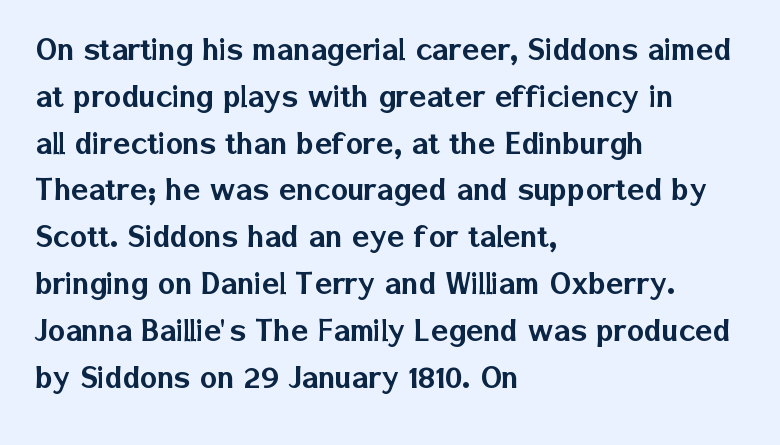
{"serif": "no", "italic": "no", "width": "normal", "stroke_contrast": "low", "x_height": "medium", "monospaced": "no", "underline": "no", "align": "left", "line_spacing": "normal", "line_spacing_ratio": 1.3, "letter_spacing": "normal", "letter_spacing_em": 0.0, "glyph_px": 36}
